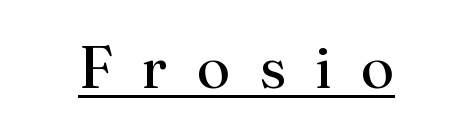
The image shows 60 px regular-weight serif type, upright; set unusually wide letter spacing (+0.49 em), underlined; medium stroke contrast and a small x-height.
